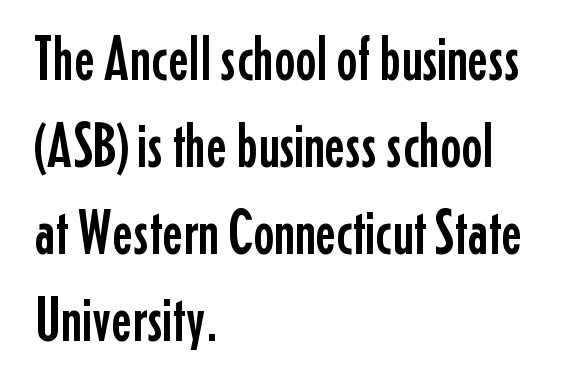
Q: Is the text italic (slanted)? A: No, it is upright.
Q: Is the typeface a serif or a sans-serif typeface? A: Sans-serif.
Q: Is the text underlined? A: No.
Q: How is the paragraph aligned? A: Left-aligned.
Q: Is the spacing between letters normal or unusually wide? A: Normal.
Q: Is the spacing between lines tight, normal or loose? A: Normal.
Q: Width (condensed, normal, or wide)? A: Condensed.
Q: Stroke contrast? A: Low.
Q: x-height? A: Medium.
Q: Monospaced? A: No.
